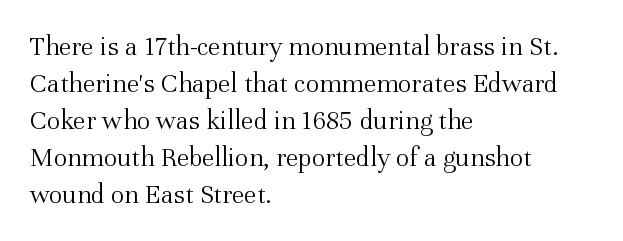
Vertical strokes here are truly vertical. Letters have the restrained weight of plain body copy at most. The setting favours the left margin, as ordinary paragraphs usually do. The face used here is seriffed, in the tradition of book romans. The line texture is even and compact thanks to regular tracking. The space between consecutive lines is moderate.
